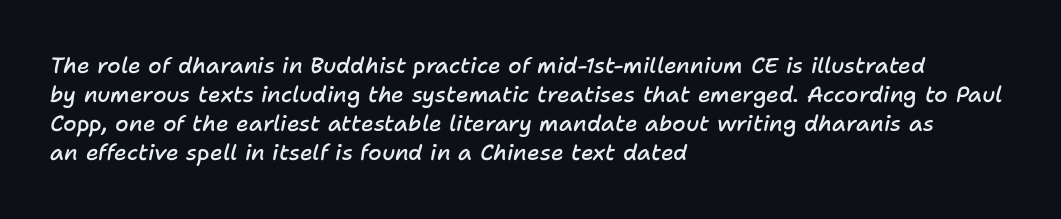
{"italic": "yes", "lean": "right", "slant_degrees": 11, "bold": "semi", "underline": "no", "align": "left", "line_spacing": "normal", "line_spacing_ratio": 1.32, "letter_spacing": "normal", "letter_spacing_em": 0.0, "glyph_px": 22}
